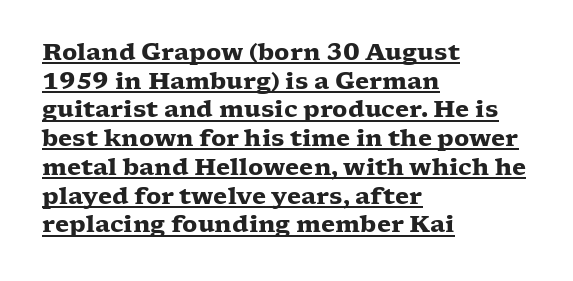
A student would call this left alignment; a typographer would say flush left, rag right. Strokes here are thick enough to call this a true bold. A normal amount of white space separates one row of letters from the next. The passage shown has conventional tracking throughout. In terms of posture, this sample is upright.
